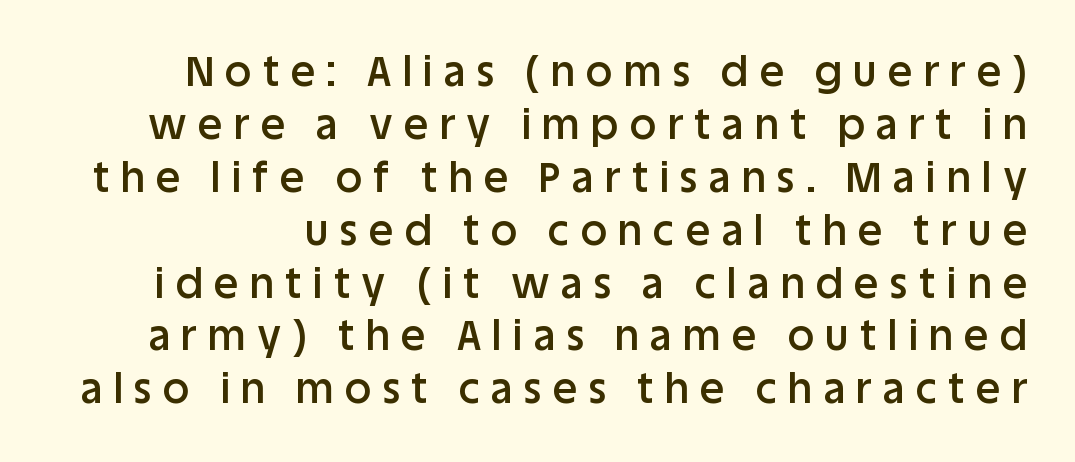
{"serif": "no", "italic": "no", "bold": "semi", "weight": "semibold", "width": "normal", "stroke_contrast": "low", "x_height": "large", "monospaced": "no", "underline": "no", "line_spacing": "normal", "line_spacing_ratio": 1.29, "letter_spacing": "wide", "letter_spacing_em": 0.28, "glyph_px": 41}
